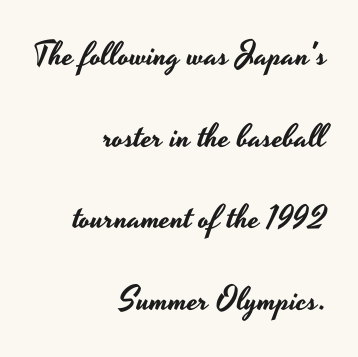
{"serif": "no", "width": "wide", "stroke_contrast": "low", "x_height": "small", "monospaced": "no", "underline": "no", "align": "right", "line_spacing": "loose", "line_spacing_ratio": 2.47, "letter_spacing": "normal", "letter_spacing_em": 0.0, "glyph_px": 33}
